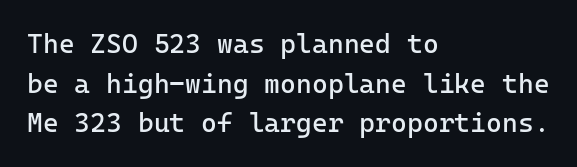
{"italic": "no", "bold": "no", "underline": "no", "align": "left", "line_spacing": "normal", "line_spacing_ratio": 1.47, "letter_spacing": "normal", "letter_spacing_em": 0.0, "glyph_px": 27}
